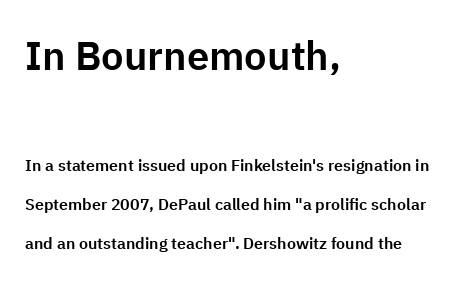
The image shows 40 px sans-serif type, upright; set left-aligned, loose line spacing (2.41x), normal letter spacing, not underlined; the first (top) block is 2.5x larger; low stroke contrast and a medium x-height.
